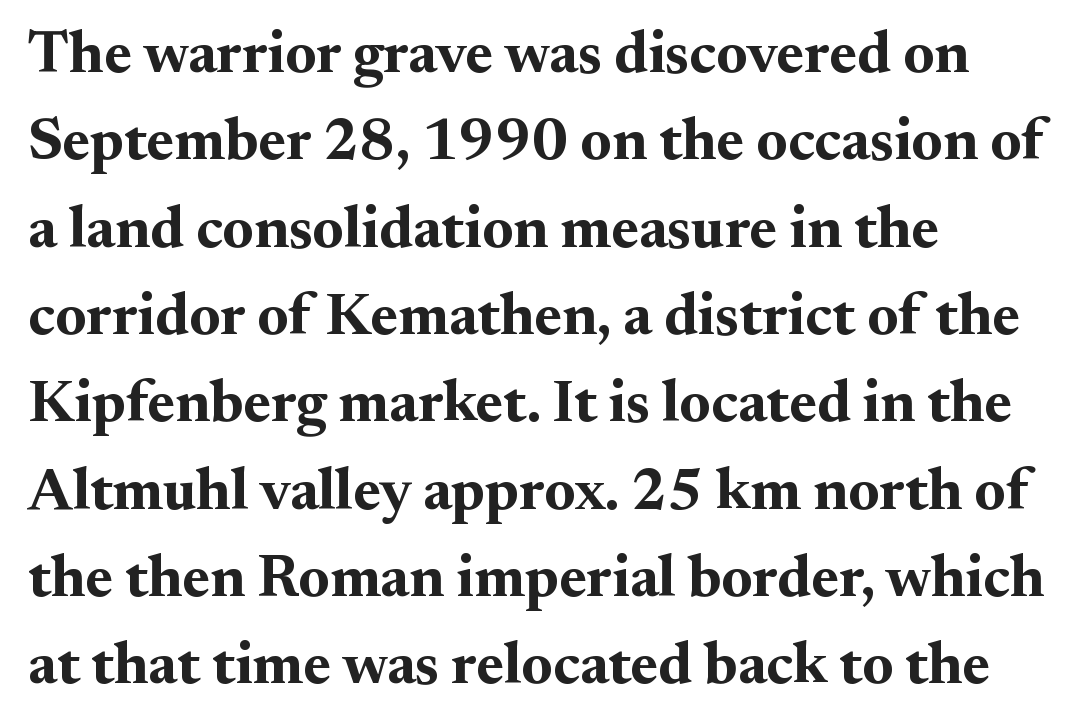
Q: Is the text bold? A: Yes.
Q: Is the text italic (slanted)? A: No, it is upright.
Q: Is the typeface a serif or a sans-serif typeface? A: Serif.
Q: Is the text underlined? A: No.
Q: How is the paragraph aligned? A: Left-aligned.
Q: Is the spacing between letters normal or unusually wide? A: Normal.
Q: Is the spacing between lines tight, normal or loose? A: Normal.
Q: Width (condensed, normal, or wide)? A: Normal.
Q: Stroke contrast? A: Medium.
Q: x-height? A: Small.
Q: Monospaced? A: No.
